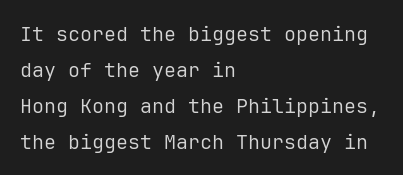
{"italic": "no", "bold": "no", "underline": "no", "align": "left", "line_spacing_ratio": 1.8, "letter_spacing": "normal", "letter_spacing_em": 0.0, "glyph_px": 20}
